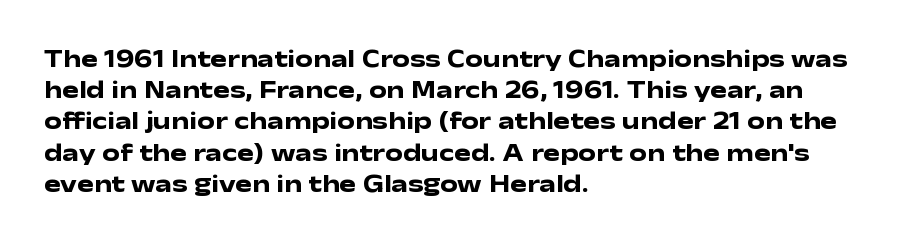
{"italic": "no", "bold": "yes", "underline": "no", "align": "left", "line_spacing": "normal", "line_spacing_ratio": 1.25, "letter_spacing": "normal", "letter_spacing_em": 0.0, "glyph_px": 25}
